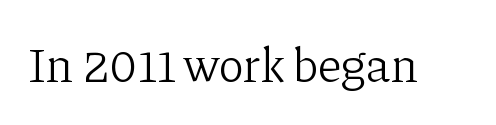
{"serif": "yes", "italic": "no", "bold": "no", "weight": "light", "width": "normal", "stroke_contrast": "low", "x_height": "medium", "monospaced": "no", "underline": "no", "letter_spacing": "normal", "letter_spacing_em": 0.0, "glyph_px": 48}
